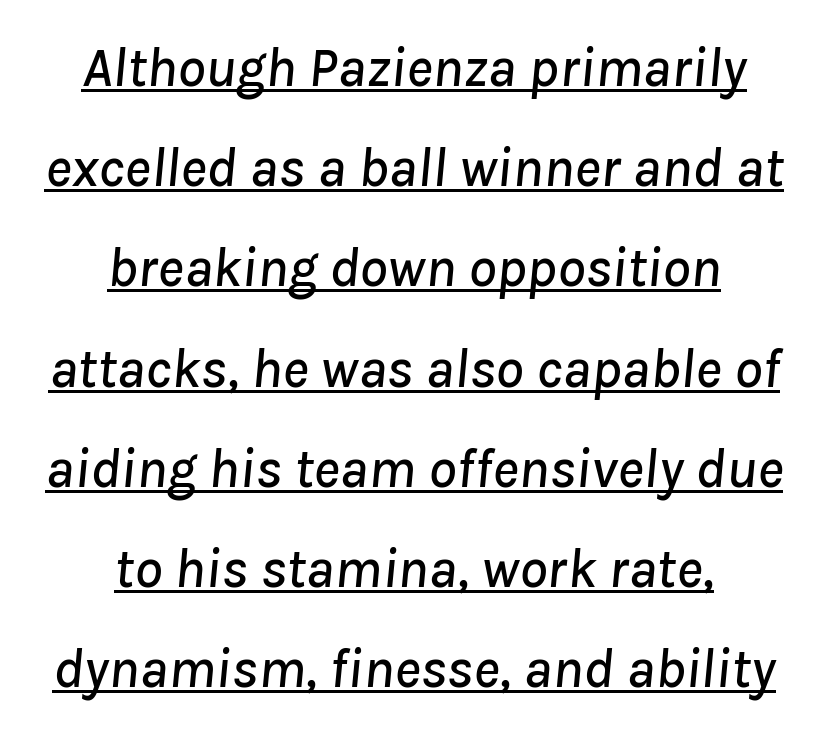
Q: Is the text italic (slanted)? A: Yes, it leans right by about 8 degrees.
Q: Is the text underlined? A: Yes.
Q: How is the paragraph aligned? A: Centered.
Q: Is the spacing between letters normal or unusually wide? A: Normal.
Q: Width (condensed, normal, or wide)? A: Normal.
Q: Stroke contrast? A: Low.
Q: x-height? A: Medium.
Q: Monospaced? A: No.
